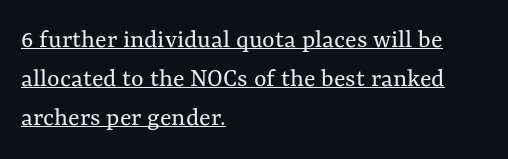
{"italic": "no", "bold": "no", "underline": "yes", "align": "left", "line_spacing": "normal", "line_spacing_ratio": 1.45, "letter_spacing": "normal", "letter_spacing_em": 0.0, "glyph_px": 27}
